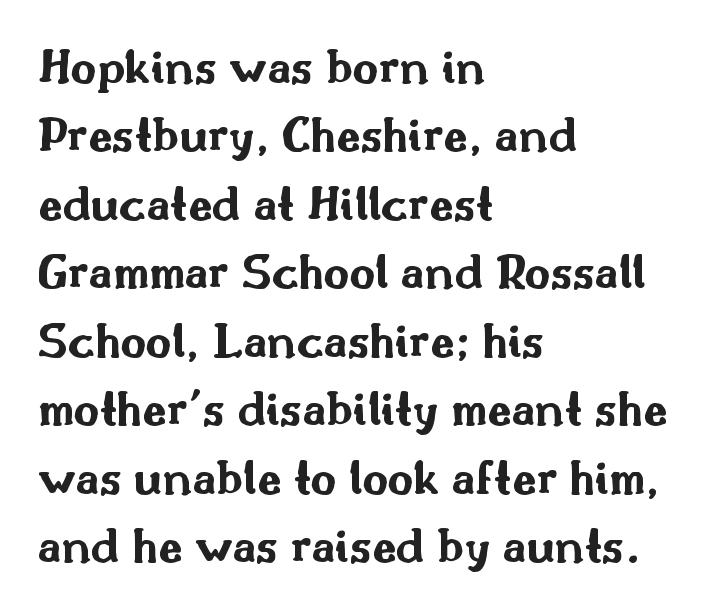
Q: Is the text bold? A: Yes.
Q: Is the text italic (slanted)? A: No, it is upright.
Q: Is the typeface a serif or a sans-serif typeface? A: Sans-serif.
Q: Is the text underlined? A: No.
Q: How is the paragraph aligned? A: Left-aligned.
Q: Is the spacing between letters normal or unusually wide? A: Normal.
Q: Is the spacing between lines tight, normal or loose? A: Normal.
Q: Width (condensed, normal, or wide)? A: Wide.
Q: Stroke contrast? A: Medium.
Q: x-height? A: Small.
Q: Monospaced? A: No.
